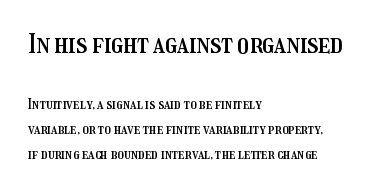
{"italic": "no", "underline": "no", "align": "left", "line_spacing_ratio": 1.79, "letter_spacing": "normal", "letter_spacing_em": 0.0, "larger_block": "first", "size_ratio": 1.86, "glyph_px": 26}
